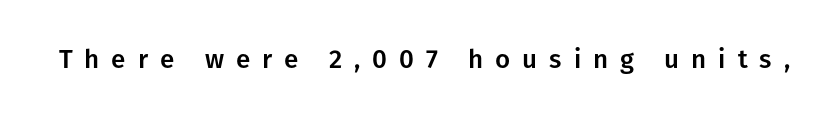
The image shows 26 px text type, upright; set unusually wide letter spacing (+0.46 em), not underlined.
